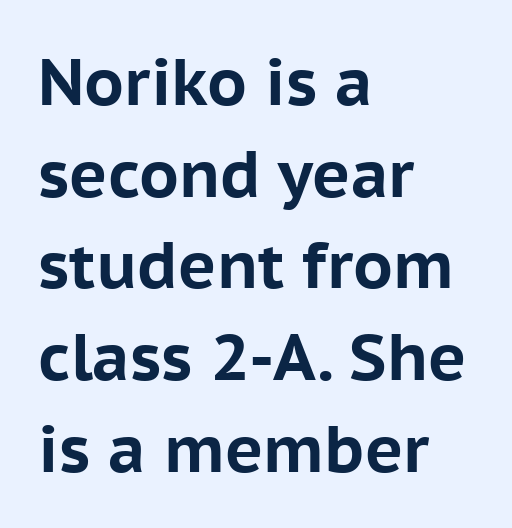
Horizontally, the lines are justified to the leading edge only. Character widths vary here, with narrow letters taking less room than wide ones. Stroke thickness is high; the sample reads as a true bold. If you drew a line through each stem, it would be perfectly vertical.
